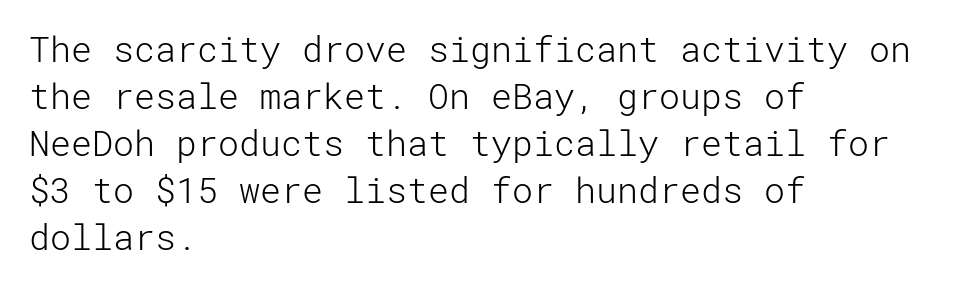
The lettering holds an erect, upright posture throughout. These lines are set flush left with a ragged right edge. Unmarked baselines from the first word to the last. Nope, no serifs anywhere on these letters.
